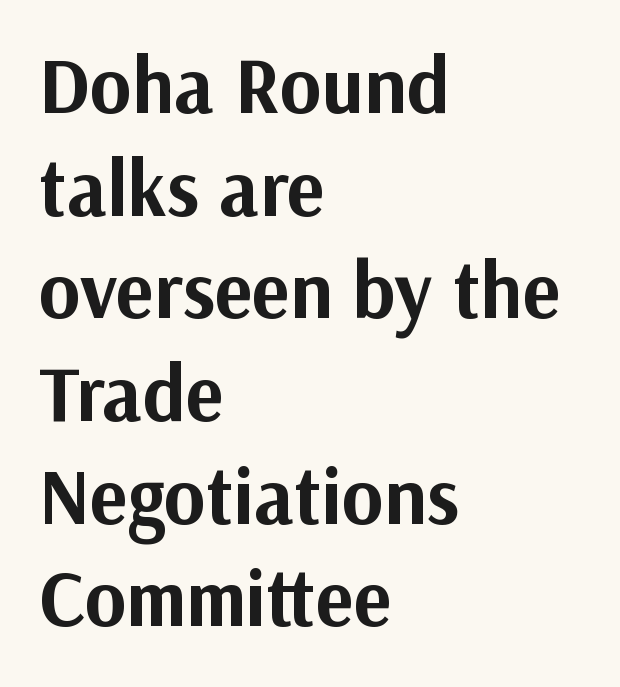
{"serif": "no", "italic": "no", "bold": "yes", "weight": "bold", "width": "normal", "stroke_contrast": "medium", "x_height": "medium", "monospaced": "no", "underline": "no", "align": "left", "line_spacing": "normal", "line_spacing_ratio": 1.3, "letter_spacing": "normal", "letter_spacing_em": 0.0, "glyph_px": 79}
